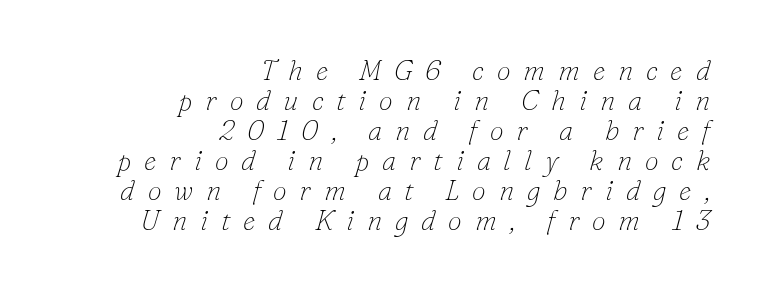
{"serif": "yes", "italic": "yes", "lean": "right", "slant_degrees": 16, "bold": "no", "weight": "thin", "width": "normal", "stroke_contrast": "low", "x_height": "small", "monospaced": "no", "underline": "no", "align": "right", "line_spacing": "tight", "line_spacing_ratio": 1.07, "letter_spacing": "wide", "letter_spacing_em": 0.46, "glyph_px": 28}
